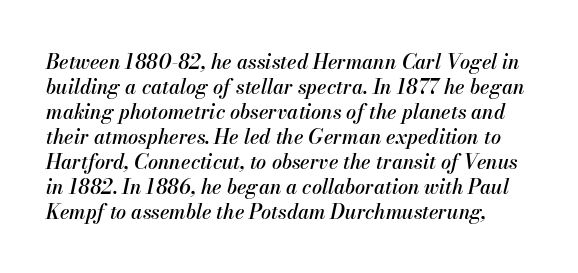
The image shows 20 px text type, italic (leaning right); set normal line spacing (1.25x), normal letter spacing, not underlined.
